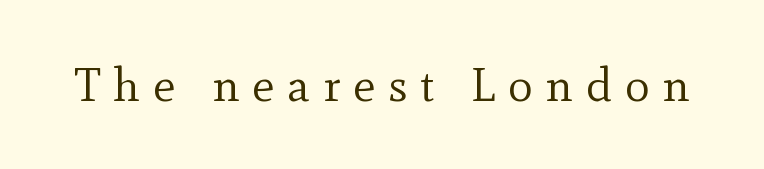
Q: Is the text bold? A: No.
Q: Is the text italic (slanted)? A: No, it is upright.
Q: Is the typeface a serif or a sans-serif typeface? A: Serif.
Q: Is the text underlined? A: No.
Q: Is the spacing between letters normal or unusually wide? A: Unusually wide.
Q: Width (condensed, normal, or wide)? A: Normal.
Q: x-height? A: Small.
Q: Monospaced? A: No.
